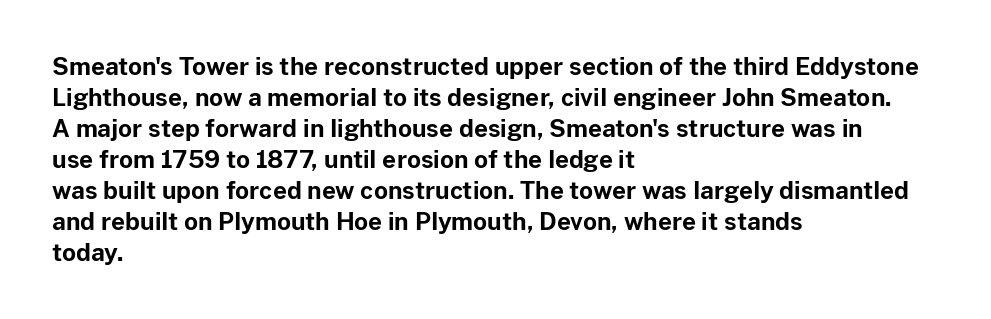
The image shows 24 px bold type, upright; set left-aligned, normal line spacing (1.29x), normal letter spacing, not underlined.
